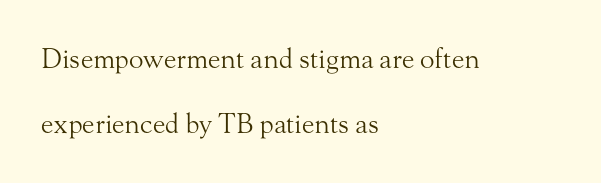
The typography opts for an upright posture over an oblique one. Anything drawn beneath the words? Only blank space. Summary of vertical rhythm: relaxed, with wide interline spacing. This rendering leaves character spacing at its baseline value. The passage shown is not bold in any degree. This rendering uses left alignment, leaving the right contour irregular.
